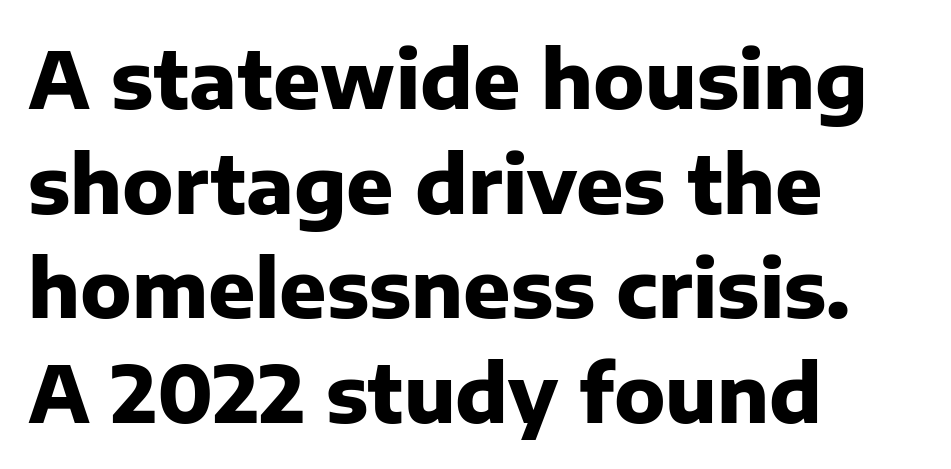
Q: Is the text bold? A: Yes.
Q: Is the text italic (slanted)? A: No, it is upright.
Q: Is the typeface a serif or a sans-serif typeface? A: Sans-serif.
Q: Is the text underlined? A: No.
Q: How is the paragraph aligned? A: Left-aligned.
Q: Is the spacing between letters normal or unusually wide? A: Normal.
Q: Is the spacing between lines tight, normal or loose? A: Normal.
Q: Width (condensed, normal, or wide)? A: Normal.
Q: Stroke contrast? A: Low.
Q: x-height? A: Medium.
Q: Monospaced? A: No.
